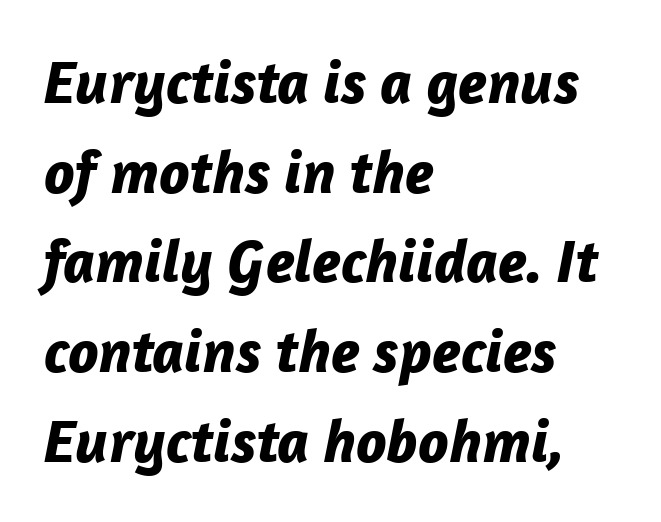
The image shows 61 px bold type, italic (leaning right); set left-aligned, normal line spacing (1.47x), normal letter spacing, not underlined; low stroke contrast and a medium x-height.
